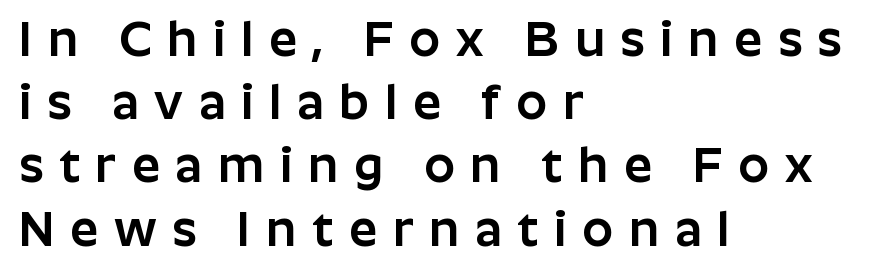
Letter spacing: wide. If you drew a line through each stem, it would be perfectly vertical. The passage shown is not underscored anywhere. I'd call this a sans setting — the letters go barefoot. Varying glyph widths throughout — classic text-font behaviour.
